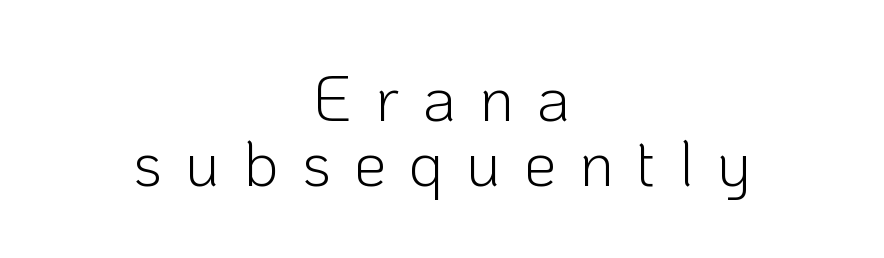
{"serif": "no", "italic": "no", "bold": "no", "weight": "light", "width": "normal", "stroke_contrast": "low", "x_height": "medium", "monospaced": "no", "underline": "no", "align": "center", "line_spacing": "tight", "line_spacing_ratio": 1.02, "letter_spacing": "wide", "letter_spacing_em": 0.36, "glyph_px": 64}
